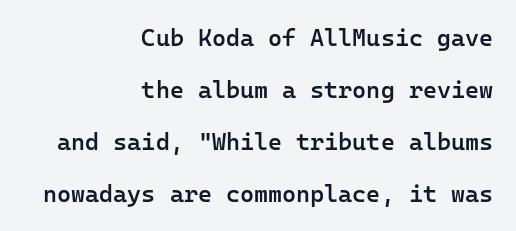
The image shows 24 px text type, upright; set right-aligned, loose line spacing (2.16x), normal letter spacing, not underlined.
